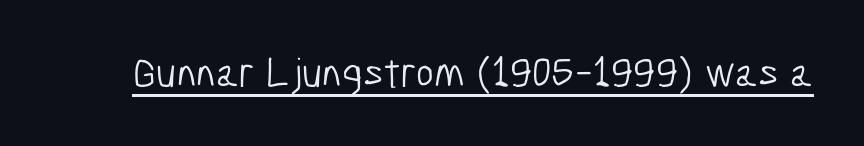
Character widths vary here, with narrow letters taking less room than wide ones. Here the glyphs are tracked normally, forming tight word shapes. The characters display no serif detailing; their extremities are plain. The strokes are not fattened; the text isn't bold. Decoration check: the copy is underlined.
